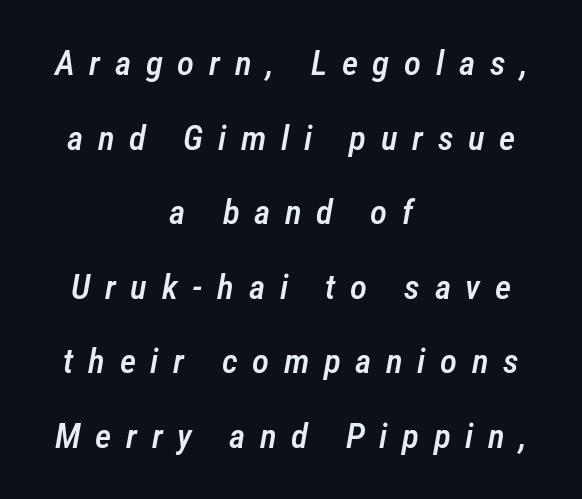
This sample is center-justified, so both line endings float freely. In terms of weight, the rendering is demibold, just under bold. No word sits above an underline. Looking at the ascenders, they clearly lean.
